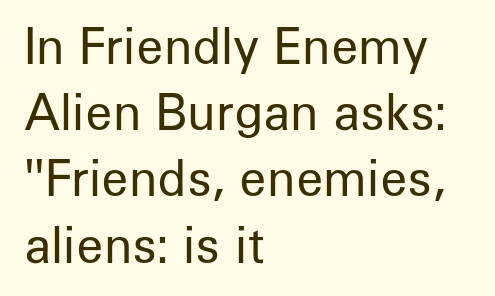
Q: Is the text bold? A: No.
Q: Is the text italic (slanted)? A: No, it is upright.
Q: Is the typeface a serif or a sans-serif typeface? A: Sans-serif.
Q: Is the text underlined? A: No.
Q: How is the paragraph aligned? A: Left-aligned.
Q: Is the spacing between letters normal or unusually wide? A: Normal.
Q: Is the spacing between lines tight, normal or loose? A: Normal.
Q: Width (condensed, normal, or wide)? A: Normal.
Q: Stroke contrast? A: Low.
Q: x-height? A: Medium.
Q: Monospaced? A: No.
